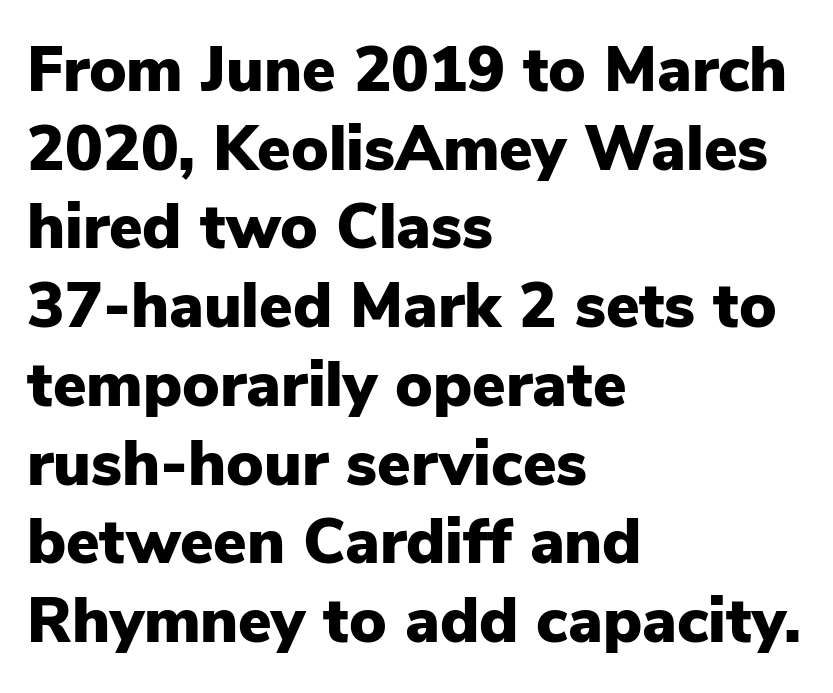
{"serif": "no", "italic": "no", "bold": "yes", "weight": "heavy", "width": "normal", "stroke_contrast": "low", "x_height": "medium", "monospaced": "no", "underline": "no", "align": "left", "line_spacing": "normal", "line_spacing_ratio": 1.25, "letter_spacing": "normal", "letter_spacing_em": 0.0, "glyph_px": 63}
